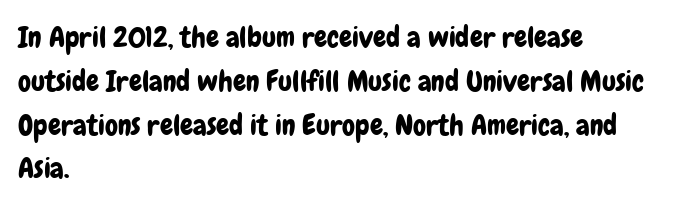
Q: Is the text italic (slanted)? A: No, it is upright.
Q: Is the typeface a serif or a sans-serif typeface? A: Sans-serif.
Q: Is the text underlined? A: No.
Q: How is the paragraph aligned? A: Left-aligned.
Q: Is the spacing between letters normal or unusually wide? A: Normal.
Q: Is the spacing between lines tight, normal or loose? A: Normal.
Q: Width (condensed, normal, or wide)? A: Condensed.
Q: Stroke contrast? A: Low.
Q: x-height? A: Medium.
Q: Monospaced? A: No.
